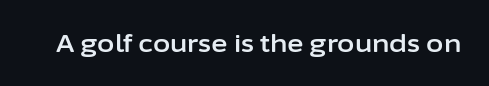
If you drew a line through each stem, it would be perfectly vertical. Characters follow at the spacing the type designer built in. The words here are not underlined.
